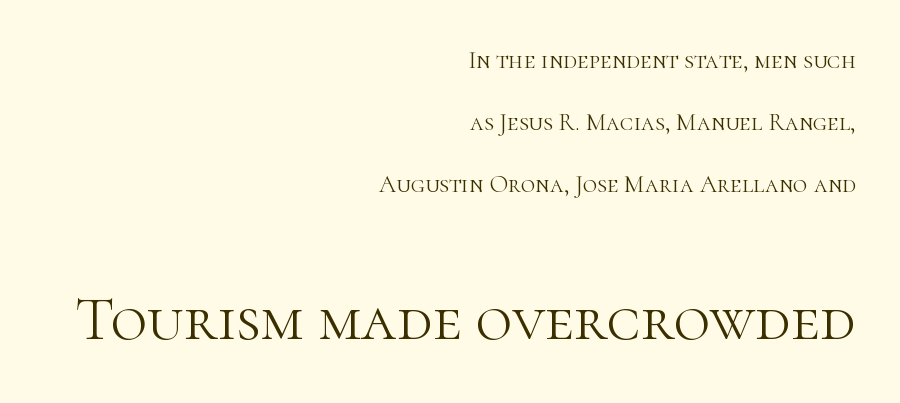
Does the copy run flush right? Yes — the right margin is perfectly even. Any mark beneath the type? The region is blank. Does the bottom block carry the larger type? Yes, it does. The characters are drawn with everyday or finer stroke widths. Here the designer chose a conventional face with non-uniform glyph widths.
